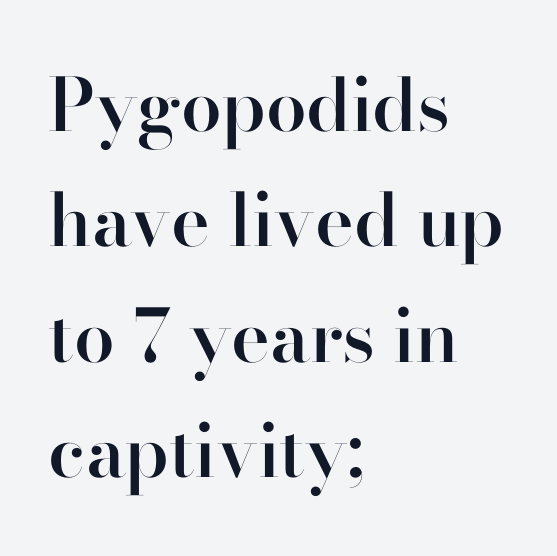
Q: Is the text bold? A: Semi-bold.
Q: Is the text italic (slanted)? A: No, it is upright.
Q: Is the typeface a serif or a sans-serif typeface? A: Serif.
Q: Is the text underlined? A: No.
Q: How is the paragraph aligned? A: Left-aligned.
Q: Is the spacing between letters normal or unusually wide? A: Normal.
Q: Is the spacing between lines tight, normal or loose? A: Normal.
Q: Width (condensed, normal, or wide)? A: Normal.
Q: Stroke contrast? A: High.
Q: x-height? A: Small.
Q: Monospaced? A: No.
